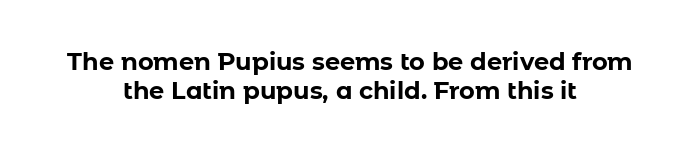
{"italic": "no", "bold": "yes", "underline": "no", "align": "center", "line_spacing_ratio": 1.2, "letter_spacing": "normal", "letter_spacing_em": 0.0, "glyph_px": 24}
